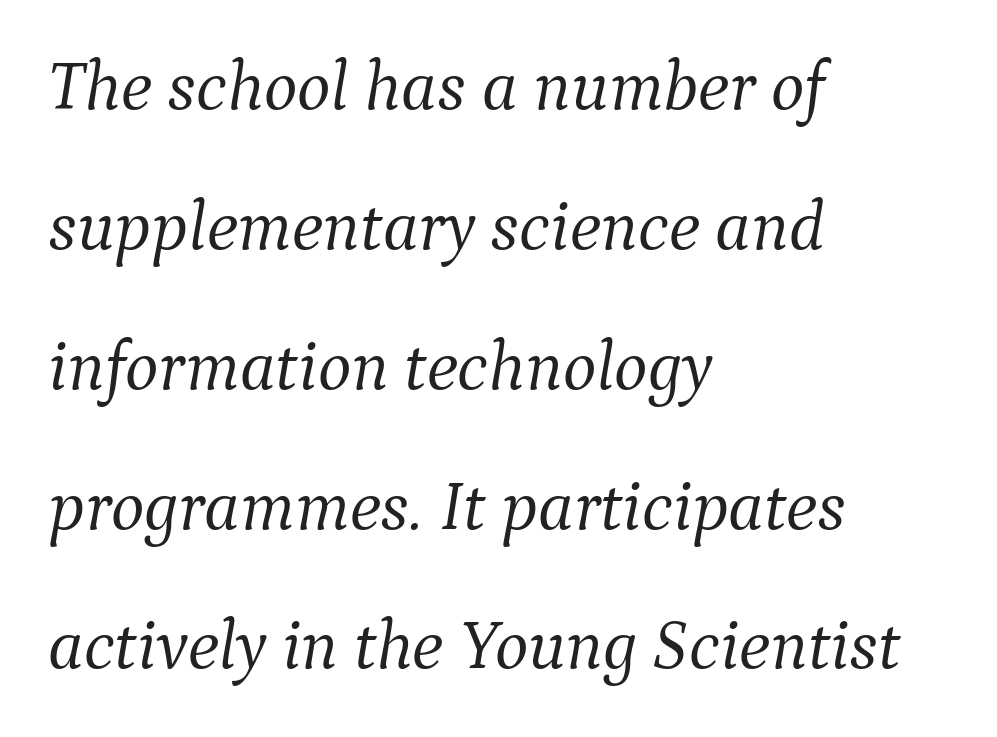
The rendering uses a large line-height, opening up the rows. Think of a printed novel: that variable character pitch is what you see here. Serif or sans? Serif — the stroke terminals have little feet. The cut favours lightness, reaching ordinary text weight at its darkest.
